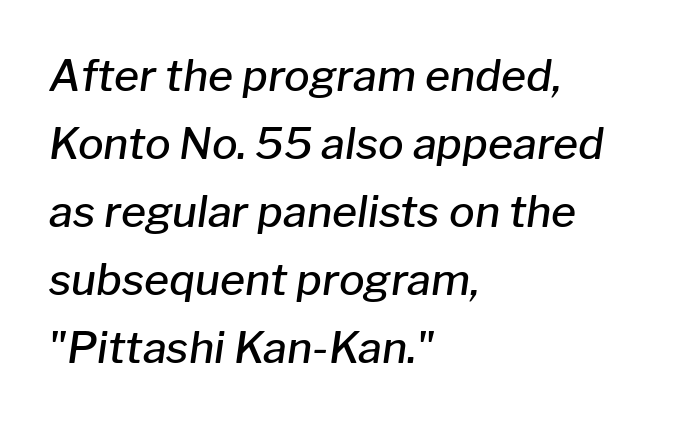
Q: Is the text bold? A: Semi-bold.
Q: Is the text italic (slanted)? A: Yes, it leans right by about 8 degrees.
Q: Is the text underlined? A: No.
Q: How is the paragraph aligned? A: Left-aligned.
Q: Is the spacing between letters normal or unusually wide? A: Normal.
Q: Is the spacing between lines tight, normal or loose? A: Normal.
Q: Width (condensed, normal, or wide)? A: Normal.
Q: Stroke contrast? A: Low.
Q: x-height? A: Medium.
Q: Monospaced? A: No.
